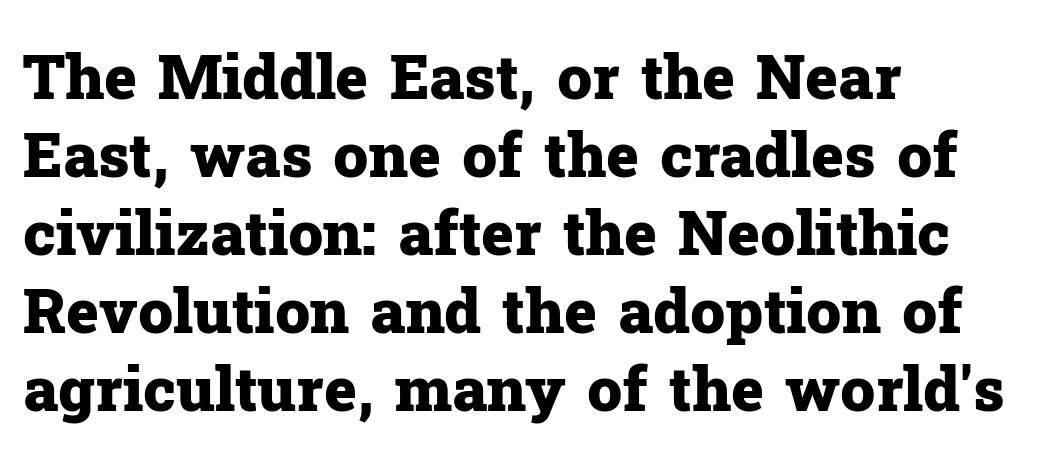
Q: Is the text bold? A: Yes.
Q: Is the text italic (slanted)? A: No, it is upright.
Q: Is the typeface a serif or a sans-serif typeface? A: Serif.
Q: Is the text underlined? A: No.
Q: How is the paragraph aligned? A: Left-aligned.
Q: Is the spacing between letters normal or unusually wide? A: Normal.
Q: Is the spacing between lines tight, normal or loose? A: Normal.
Q: Width (condensed, normal, or wide)? A: Normal.
Q: Stroke contrast? A: Low.
Q: x-height? A: Medium.
Q: Monospaced? A: No.
